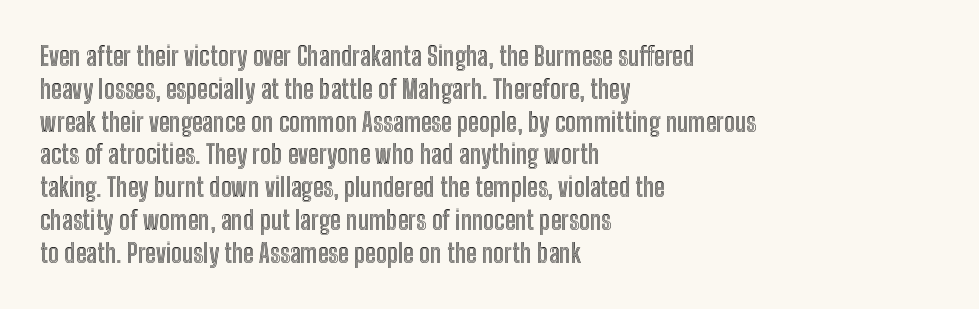
The image shows 26 px text type, upright; set left-aligned, normal line spacing (1.26x), normal letter spacing, not underlined.
